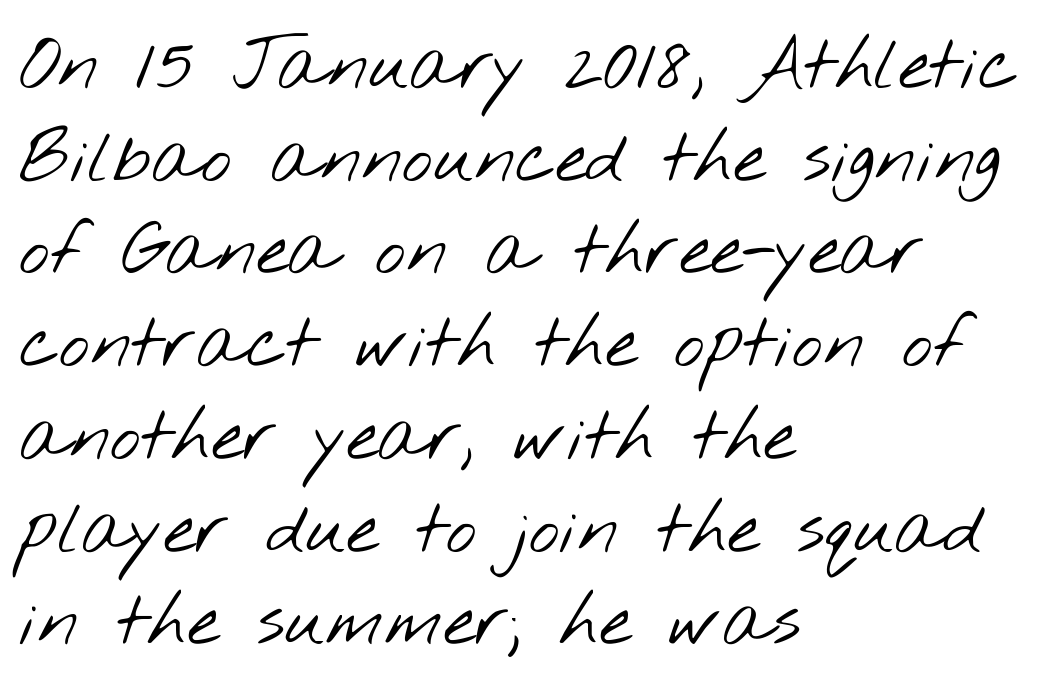
The image shows 73 px light, wide sans-serif type; set left-aligned, normal line spacing (1.27x), normal letter spacing, not underlined; low stroke contrast and a small x-height.
